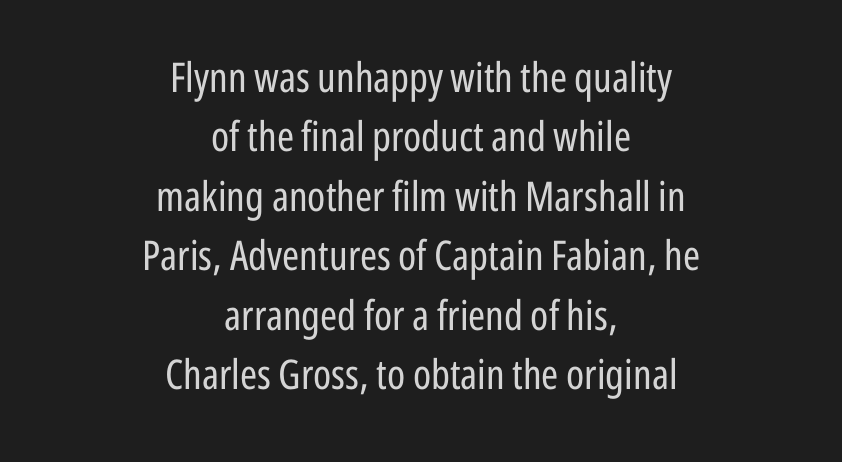
Q: Is the text bold? A: No.
Q: Is the text italic (slanted)? A: No, it is upright.
Q: Is the typeface a serif or a sans-serif typeface? A: Sans-serif.
Q: Is the text underlined? A: No.
Q: How is the paragraph aligned? A: Centered.
Q: Is the spacing between letters normal or unusually wide? A: Normal.
Q: Is the spacing between lines tight, normal or loose? A: Normal.
Q: Width (condensed, normal, or wide)? A: Condensed.
Q: Stroke contrast? A: Low.
Q: x-height? A: Medium.
Q: Monospaced? A: No.
